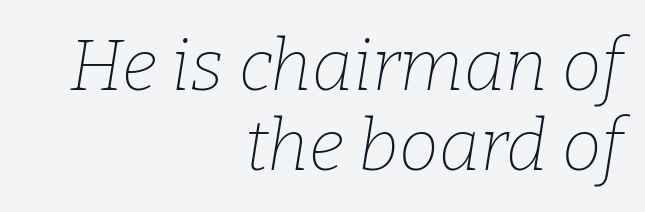
Varying glyph widths throughout — classic text-font behaviour. Words appear dense and cohesive because spacing is normal. The string is rendered with underlining switched off. The text carries the slant typical of an italic or oblique font. Ink coverage per letter is moderate at most. Serif or sans? Serif — the stroke terminals have little feet.
